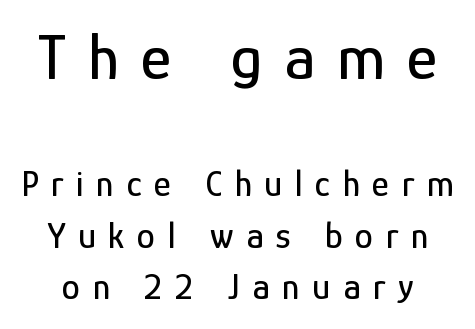
Is this a sans? Yes — the strokes have no serifs. A typesetter would call this proportional, since set widths differ per character. Upright lettering throughout. Which of the two is more prominent by size? The first, at the top.
